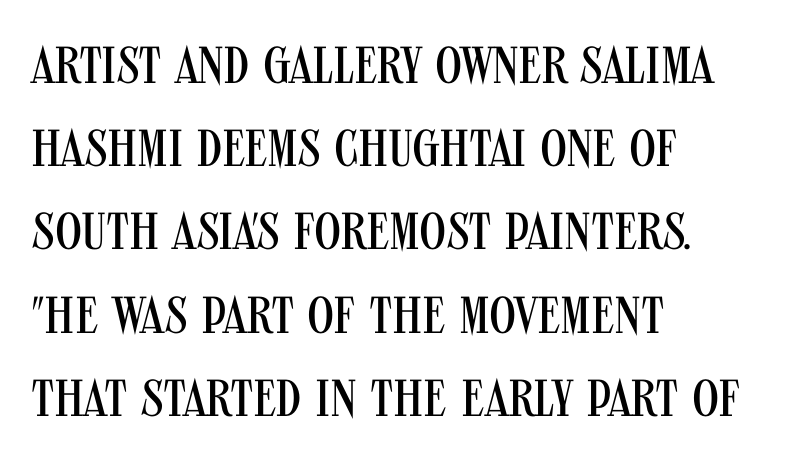
{"serif": "no", "italic": "no", "bold": "no", "weight": "regular", "width": "condensed", "stroke_contrast": "medium", "x_height": "large", "monospaced": "no", "underline": "no", "align": "left", "line_spacing": "normal", "line_spacing_ratio": 1.6, "letter_spacing": "normal", "letter_spacing_em": 0.0, "glyph_px": 52}
